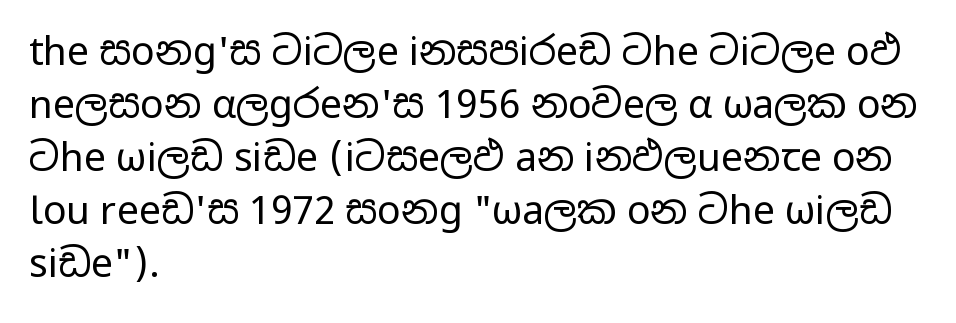
Q: Is the text bold? A: No.
Q: Is the text italic (slanted)? A: No, it is upright.
Q: Is the typeface a serif or a sans-serif typeface? A: Sans-serif.
Q: Is the text underlined? A: No.
Q: How is the paragraph aligned? A: Left-aligned.
Q: Is the spacing between letters normal or unusually wide? A: Normal.
Q: Is the spacing between lines tight, normal or loose? A: Normal.
Q: Width (condensed, normal, or wide)? A: Wide.
Q: Stroke contrast? A: Low.
Q: x-height? A: Medium.
Q: Monospaced? A: No.
